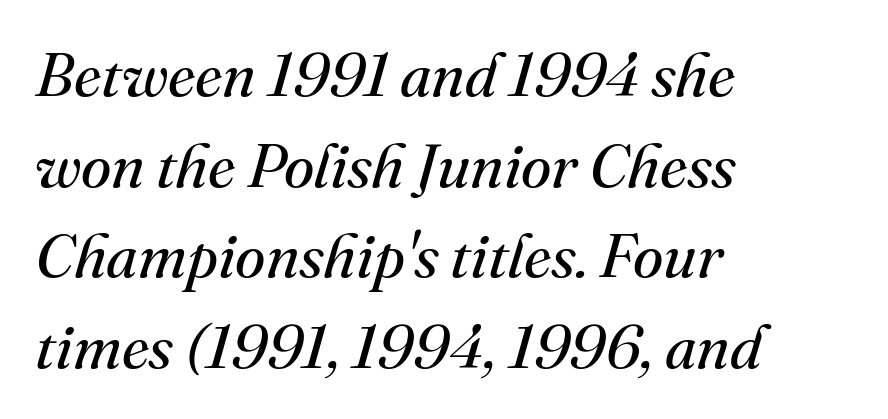
{"serif": "yes", "italic": "yes", "lean": "right", "slant_degrees": 16, "bold": "no", "weight": "regular", "width": "normal", "stroke_contrast": "medium", "x_height": "small", "monospaced": "no", "underline": "no", "align": "left", "line_spacing": "normal", "line_spacing_ratio": 1.46, "letter_spacing": "normal", "letter_spacing_em": 0.0, "glyph_px": 62}
